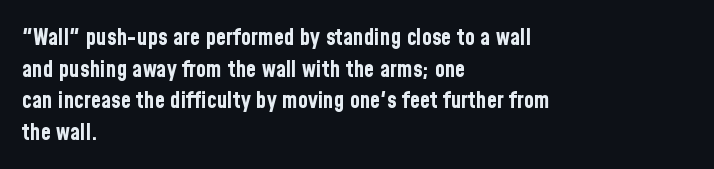
The image shows 23 px bold type, upright; set left-aligned, normal line spacing (1.38x), normal letter spacing, not underlined.
